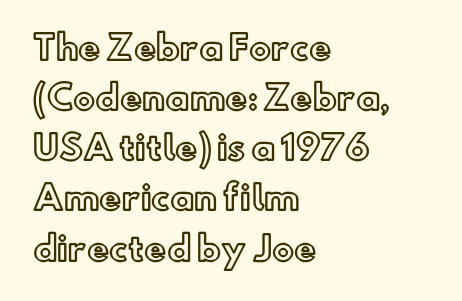
Character widths vary here, with narrow letters taking less room than wide ones. Tracking value appears to be zero — textbook default spacing. Quick note: underline off. Whoever set this chose a conventional vertical rhythm. The letters stand straight up with perfectly vertical stems.
